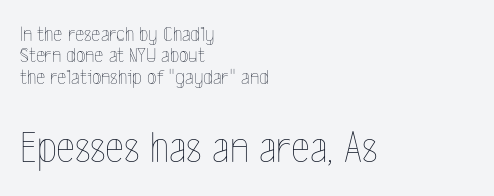
The image shows 45 px thin, condensed type, upright; set left-aligned, tight line spacing (0.97x), normal letter spacing, not underlined; the second (bottom) block is 2.05x larger; a medium x-height.
